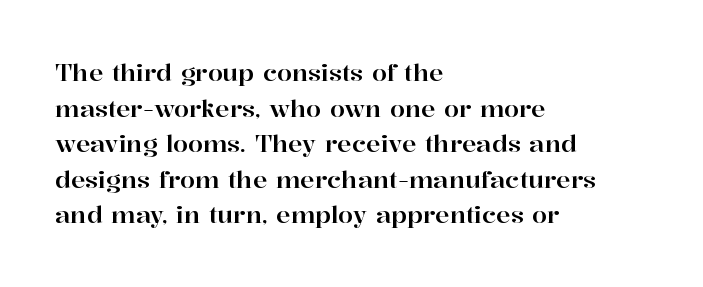
The image shows 24 px text type, upright; set left-aligned, normal line spacing (1.48x), normal letter spacing, not underlined.
